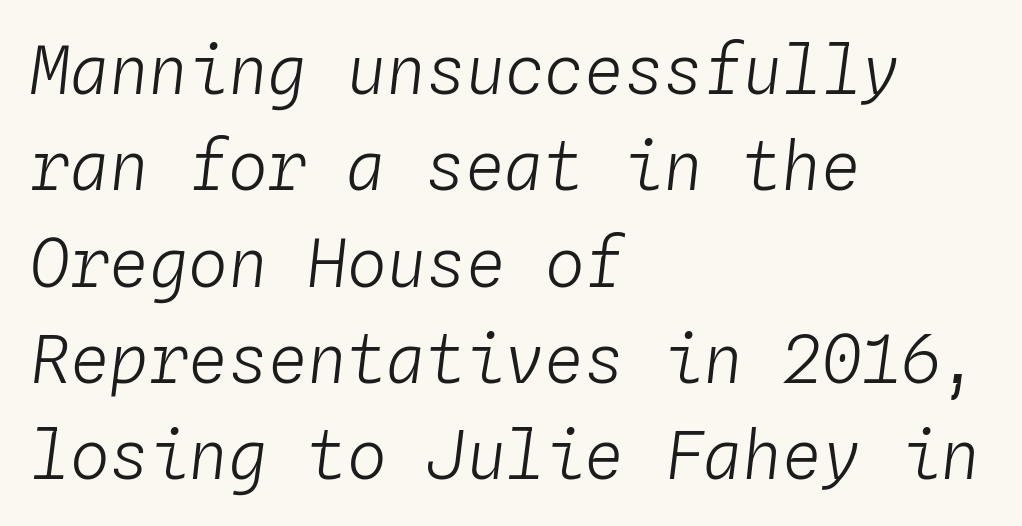
Q: Is the text bold? A: No.
Q: Is the text italic (slanted)? A: Yes, it leans right by about 4 degrees.
Q: Is the text underlined? A: No.
Q: How is the paragraph aligned? A: Left-aligned.
Q: Is the spacing between letters normal or unusually wide? A: Normal.
Q: Is the spacing between lines tight, normal or loose? A: Normal.
Q: Width (condensed, normal, or wide)? A: Normal.
Q: Stroke contrast? A: Low.
Q: x-height? A: Medium.
Q: Monospaced? A: Yes.
